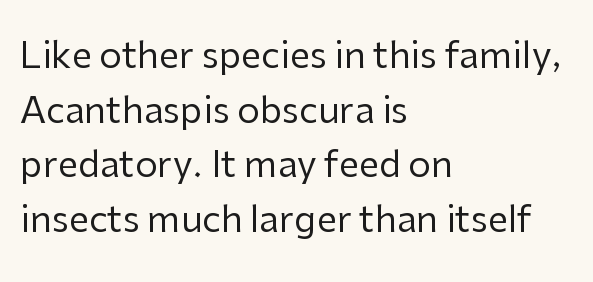
The image shows 36 px regular-weight sans-serif type, upright; set left-aligned, normal line spacing (1.52x), normal letter spacing, not underlined; low stroke contrast and a medium x-height.
